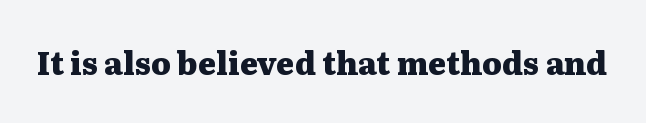
How are the letters spaced? Ordinarily, with no added tracking. A dark, heavy texture on the line: the type is bold. Small tapered or slab feet sit at the stroke ends, so this counts as serif. If you drew a line through each stem, it would be perfectly vertical. Bare-footed words on every line. These lines are rendered in a variable-pitch font.
